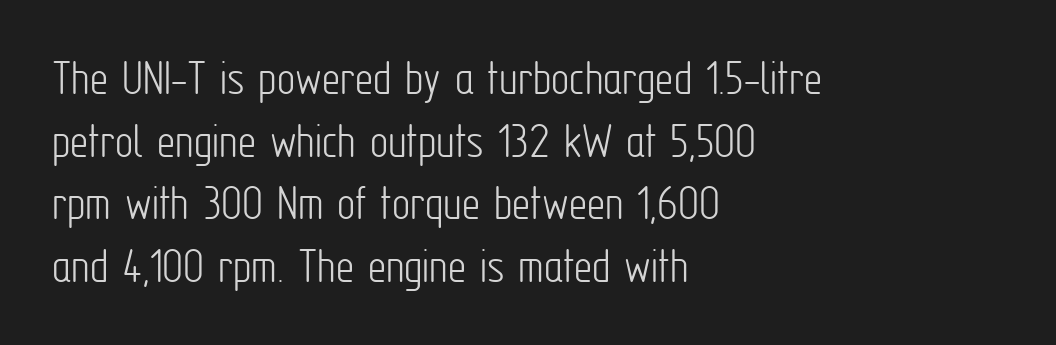
Tracking value appears to be zero — textbook default spacing. Characters remain perfectly vertical along every line. No heavy texture on the line: the type isn't bold. Descenders hang freely into open space. Proportional: the letters do not fall into vertical columns. Reading down the block, your eye returns to a fixed left position each line.
